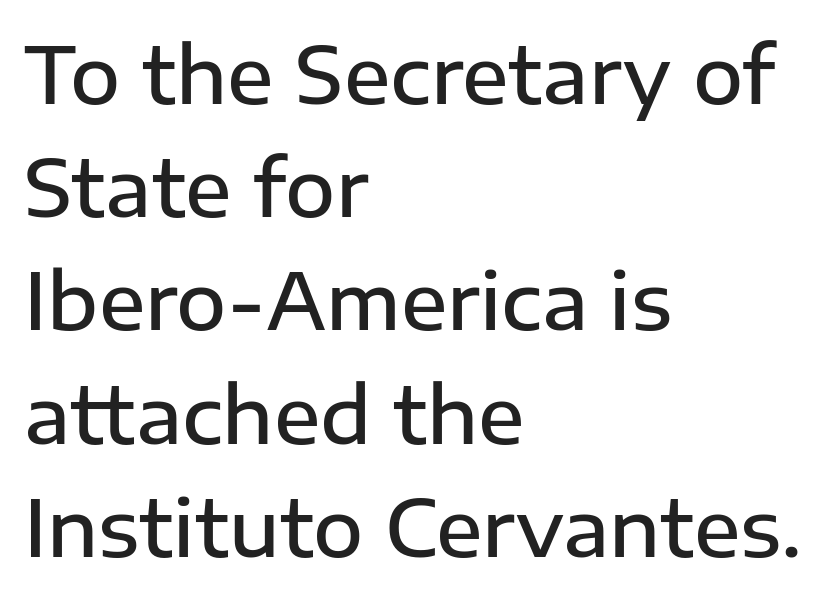
Check where the strokes stop: nothing finishes them off — pure sans. The typesetter chose a ragged-right arrangement here. The space beneath each line is pristine and unruled. The typography opts for an upright posture over an oblique one. A somewhat darkened texture: the type is semibold rather than bold. The leading is moderate, giving the passage an even texture.
